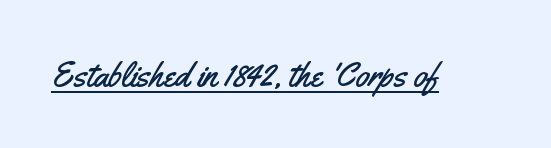
{"serif": "no", "width": "condensed", "stroke_contrast": "medium", "x_height": "small", "monospaced": "no", "underline": "yes", "letter_spacing": "normal", "letter_spacing_em": 0.0, "glyph_px": 35}
